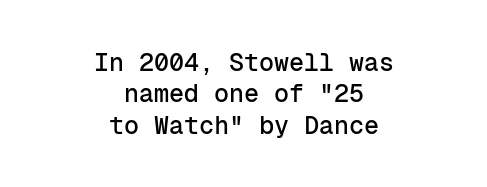
{"italic": "no", "underline": "no", "align": "center", "line_spacing": "normal", "line_spacing_ratio": 1.26, "letter_spacing": "normal", "letter_spacing_em": 0.0, "glyph_px": 25}
